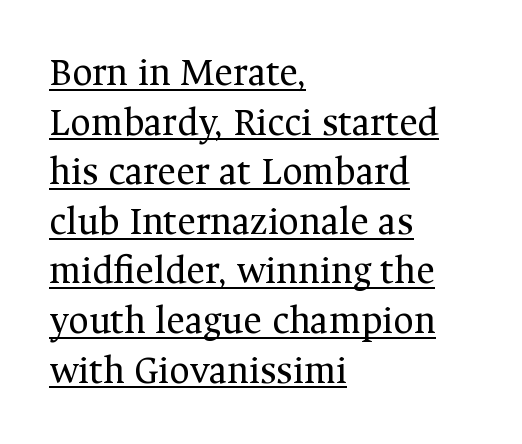
Q: Is the text bold? A: No.
Q: Is the text italic (slanted)? A: No, it is upright.
Q: Is the typeface a serif or a sans-serif typeface? A: Serif.
Q: Is the text underlined? A: Yes.
Q: How is the paragraph aligned? A: Left-aligned.
Q: Is the spacing between letters normal or unusually wide? A: Normal.
Q: Width (condensed, normal, or wide)? A: Normal.
Q: Stroke contrast? A: Medium.
Q: x-height? A: Medium.
Q: Monospaced? A: No.
